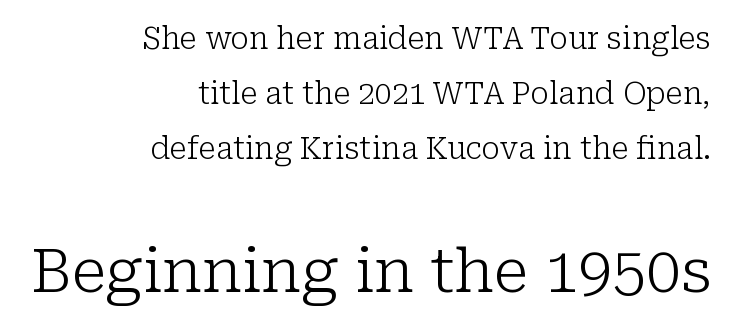
Spacing between characters is what you'd get straight out of the box. Regarding serifs, this sample has them. The typesetter chose a ragged-left arrangement here. A clean baseline with only descenders dipping below it. Unlike italic type, these characters show no tilt at all. In this sample the second text group is rendered at the bigger scale.
